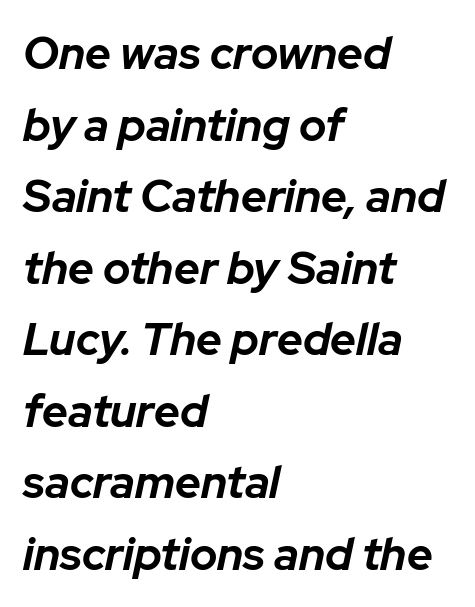
Q: Is the text bold? A: Yes.
Q: Is the text italic (slanted)? A: Yes, it leans right by about 12 degrees.
Q: Is the text underlined? A: No.
Q: How is the paragraph aligned? A: Left-aligned.
Q: Is the spacing between letters normal or unusually wide? A: Normal.
Q: Is the spacing between lines tight, normal or loose? A: Normal.
Q: Width (condensed, normal, or wide)? A: Normal.
Q: Stroke contrast? A: Low.
Q: x-height? A: Medium.
Q: Monospaced? A: No.
